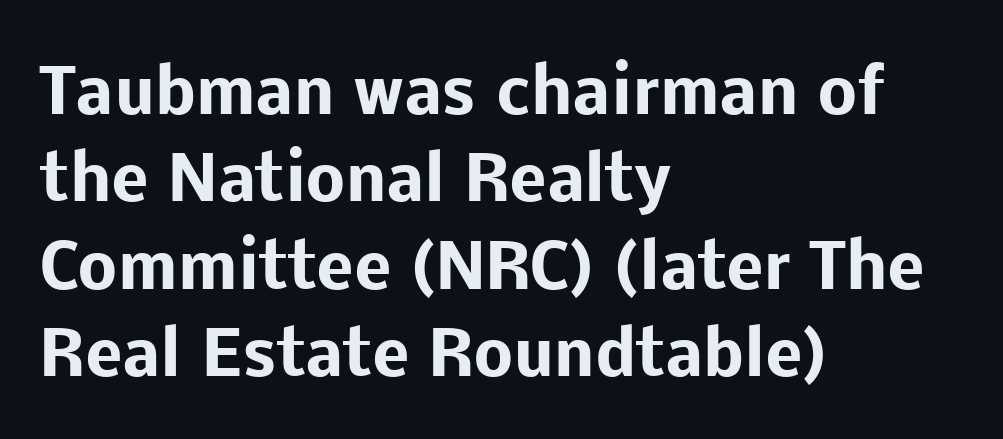
{"serif": "no", "italic": "no", "bold": "yes", "weight": "heavy", "width": "normal", "stroke_contrast": "low", "x_height": "medium", "monospaced": "no", "underline": "no", "align": "left", "line_spacing": "normal", "line_spacing_ratio": 1.41, "letter_spacing": "normal", "letter_spacing_em": 0.0, "glyph_px": 62}
